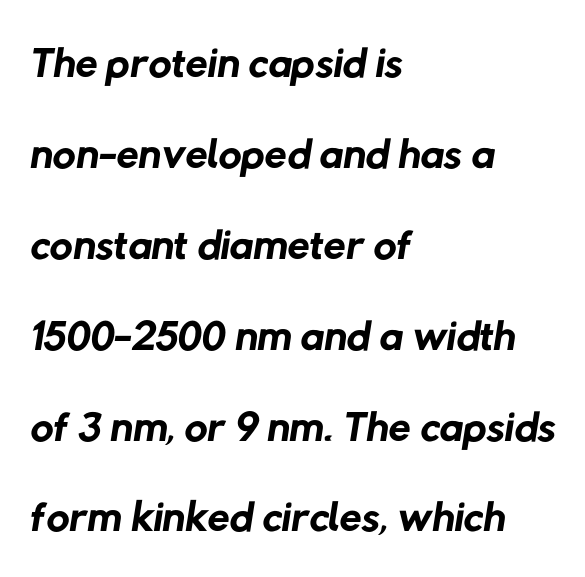
Is there much room between lines? A standard amount, neither cramped nor airy. This rendering features lettering with no underline. Short note: letters normally spaced. Is the block centered? No — it sits flush against the left margin. Regarding serifs, this sample does without them. Summary of weight: not heavy and not bold.
